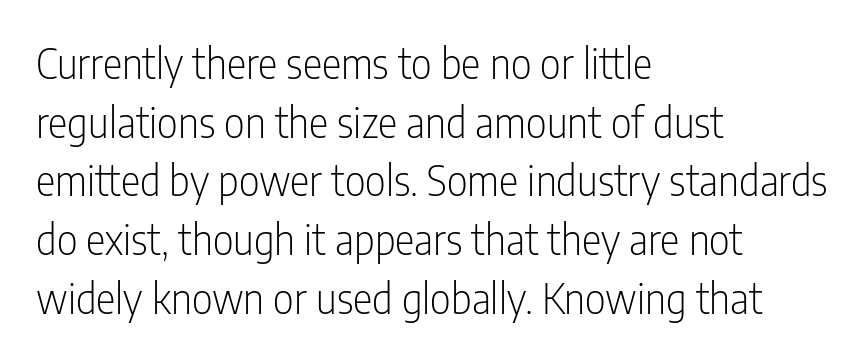
The image shows 41 px light, condensed sans-serif type, upright; set left-aligned, normal line spacing (1.43x), normal letter spacing, not underlined; low stroke contrast and a medium x-height.
